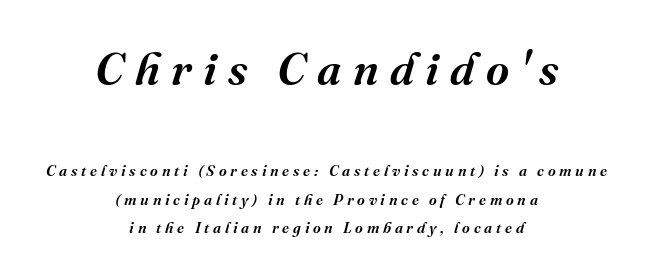
Q: Is the text bold? A: Semi-bold.
Q: Is the text italic (slanted)? A: Yes, it leans right by about 16 degrees.
Q: Is the typeface a serif or a sans-serif typeface? A: Serif.
Q: Is the text underlined? A: No.
Q: How is the paragraph aligned? A: Centered.
Q: Is the spacing between letters normal or unusually wide? A: Unusually wide.
Q: Is the spacing between lines tight, normal or loose? A: Loose.
Q: Which block of text is set in a larger size, the first (top) or the second (bottom)? A: The first (top) one.
Q: Width (condensed, normal, or wide)? A: Normal.
Q: Stroke contrast? A: Medium.
Q: x-height? A: Medium.
Q: Monospaced? A: No.
